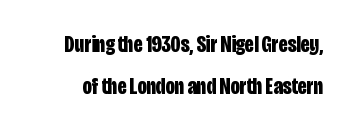
The image shows 23 px bold type, upright; set line spacing 1.81x, normal letter spacing, not underlined.
